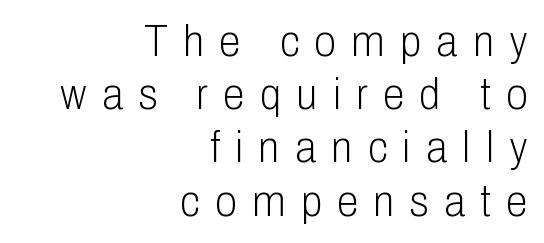
{"serif": "no", "italic": "no", "bold": "no", "weight": "light", "width": "condensed", "stroke_contrast": "low", "x_height": "medium", "monospaced": "no", "underline": "no", "align": "right", "line_spacing_ratio": 1.21, "letter_spacing": "wide", "letter_spacing_em": 0.35, "glyph_px": 44}
